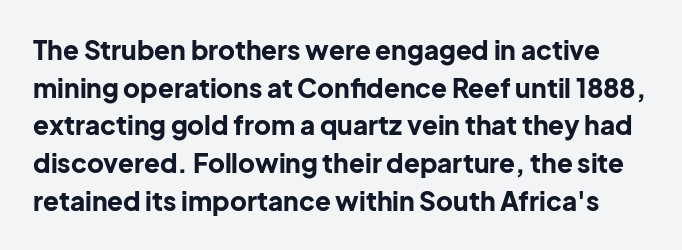
{"italic": "no", "bold": "yes", "underline": "no", "line_spacing": "normal", "line_spacing_ratio": 1.45, "letter_spacing": "normal", "letter_spacing_em": 0.0, "glyph_px": 26}
